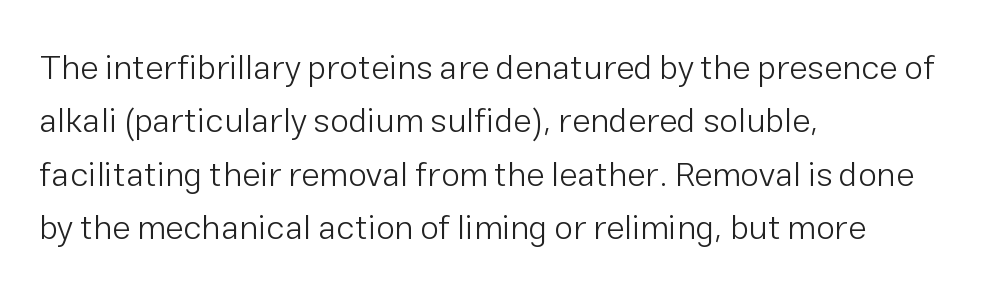
A typesetter would call this proportional, since set widths differ per character. Caption: standard tracking, unaltered. Reading down the column, the eye jumps a familiar distance to each next line. Notice how the stems are strictly vertical — no italics here.
